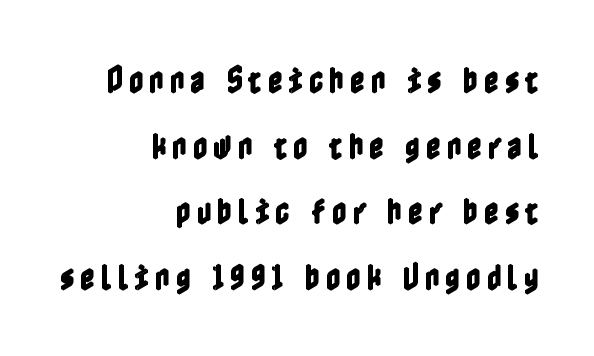
Q: Is the text italic (slanted)? A: No, it is upright.
Q: Is the text underlined? A: No.
Q: How is the paragraph aligned? A: Right-aligned.
Q: Is the spacing between lines tight, normal or loose? A: Loose.
Q: Width (condensed, normal, or wide)? A: Condensed.
Q: x-height? A: Medium.
